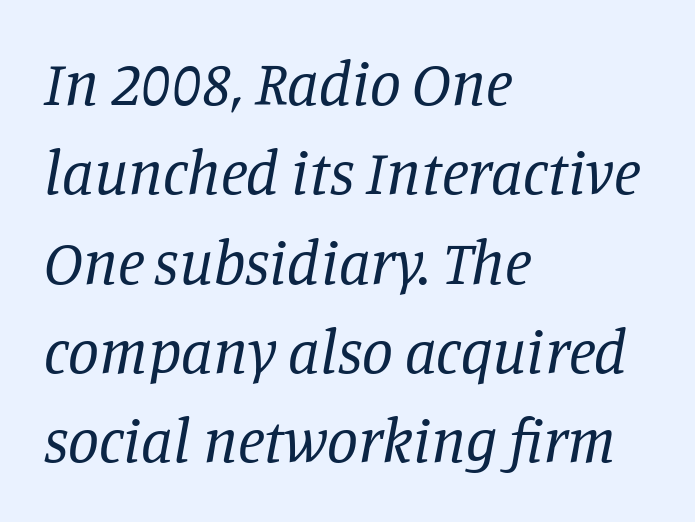
{"serif": "yes", "italic": "yes", "lean": "right", "slant_degrees": 11, "bold": "no", "weight": "regular", "width": "normal", "stroke_contrast": "low", "x_height": "large", "monospaced": "no", "underline": "no", "align": "left", "line_spacing": "normal", "line_spacing_ratio": 1.44, "letter_spacing": "normal", "letter_spacing_em": 0.0, "glyph_px": 62}
